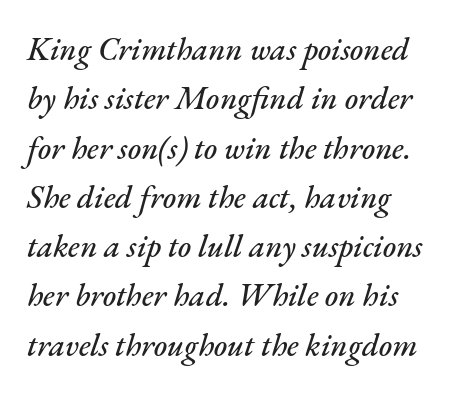
Quick note: italic. Look at the tracking — it's just the regular setting, nothing added. You could not count columns in this text — the font is proportionally spaced. Is there much room between lines? A standard amount, neither cramped nor airy. Anything drawn beneath the words? Only blank space.
